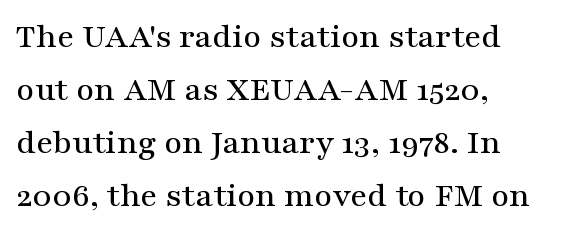
The image shows 35 px wide serif type, upright; set left-aligned, normal line spacing (1.51x), normal letter spacing, not underlined; medium stroke contrast and a medium x-height.
